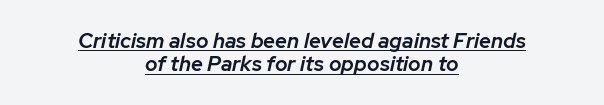
{"italic": "yes", "lean": "right", "slant_degrees": 12, "bold": "semi", "underline": "yes", "align": "center", "line_spacing": "tight", "line_spacing_ratio": 1.1, "letter_spacing": "normal", "letter_spacing_em": 0.0, "glyph_px": 21}
